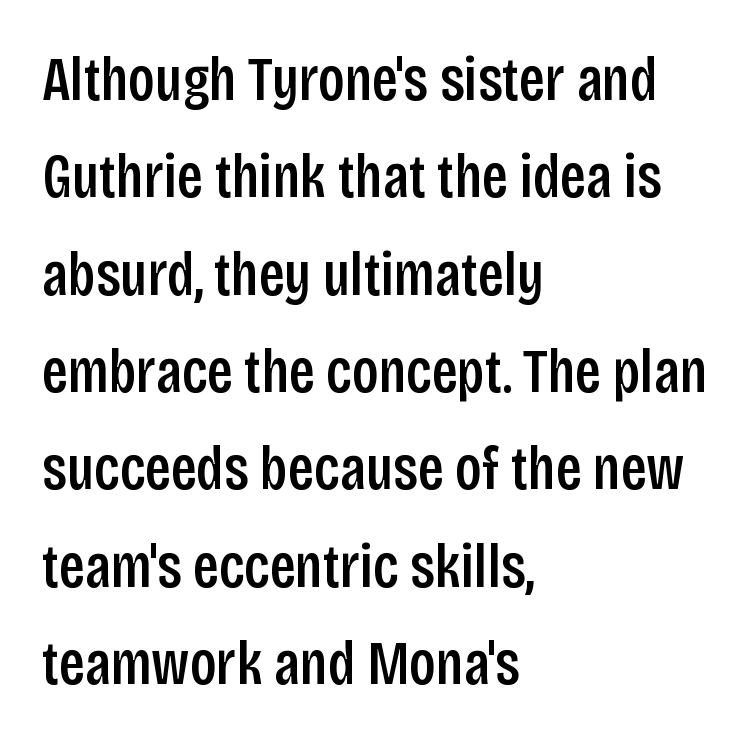
Q: Is the text italic (slanted)? A: No, it is upright.
Q: Is the typeface a serif or a sans-serif typeface? A: Sans-serif.
Q: Is the text underlined? A: No.
Q: How is the paragraph aligned? A: Left-aligned.
Q: Is the spacing between letters normal or unusually wide? A: Normal.
Q: Is the spacing between lines tight, normal or loose? A: Normal.
Q: Width (condensed, normal, or wide)? A: Condensed.
Q: Stroke contrast? A: Low.
Q: x-height? A: Large.
Q: Monospaced? A: No.
